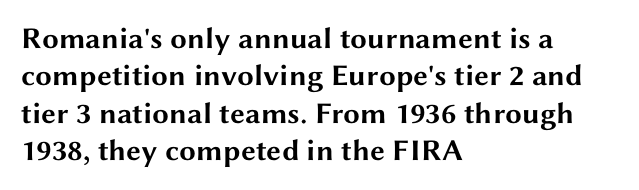
{"serif": "no", "italic": "no", "bold": "yes", "weight": "bold", "width": "wide", "stroke_contrast": "medium", "x_height": "medium", "monospaced": "no", "underline": "no", "align": "left", "line_spacing": "normal", "line_spacing_ratio": 1.25, "letter_spacing": "normal", "letter_spacing_em": 0.0, "glyph_px": 30}
